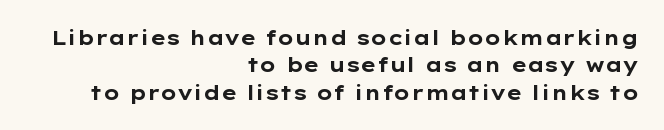
Q: Is the text bold? A: Yes.
Q: Is the text italic (slanted)? A: No, it is upright.
Q: Is the text underlined? A: No.
Q: How is the paragraph aligned? A: Right-aligned.
Q: Is the spacing between letters normal or unusually wide? A: Normal.
Q: Is the spacing between lines tight, normal or loose? A: Normal.
